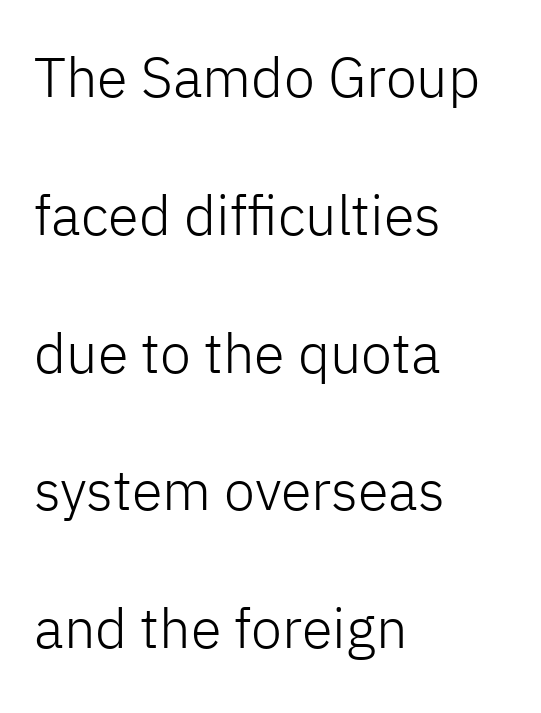
Nope, no serifs anywhere on these letters. Typeset ragged right — the left edge is the straight one. Ascenders rise straight up at ninety degrees. No extra ink here — the face is not bold. Baseline-to-baseline distance is far greater than the letter height.
